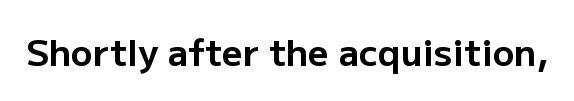
This sample uses plain, unmodified letter spacing. Examine the stroke ends and you'll find no serifs. Spacing verdict: proportional, widths tailored to each character. The specimen reads as upright at a glance.
